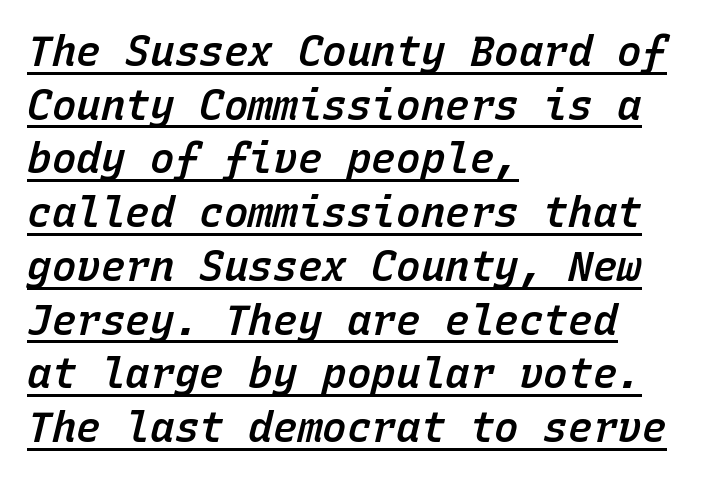
Q: Is the text bold? A: Semi-bold.
Q: Is the text italic (slanted)? A: Yes, it leans right by about 15 degrees.
Q: Is the text underlined? A: Yes.
Q: How is the paragraph aligned? A: Left-aligned.
Q: Is the spacing between letters normal or unusually wide? A: Normal.
Q: Is the spacing between lines tight, normal or loose? A: Normal.
Q: Width (condensed, normal, or wide)? A: Normal.
Q: Stroke contrast? A: Low.
Q: x-height? A: Medium.
Q: Monospaced? A: Yes.
